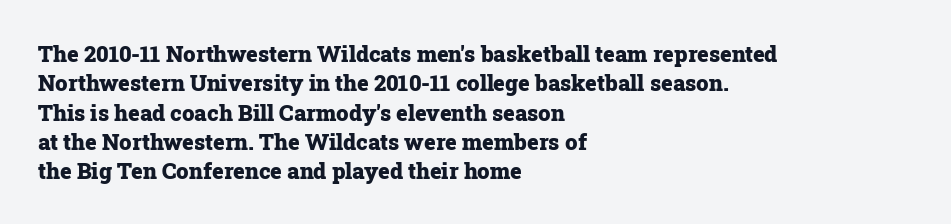
The image shows 22 px bold type, upright; set left-aligned, normal line spacing (1.33x), normal letter spacing, not underlined.
